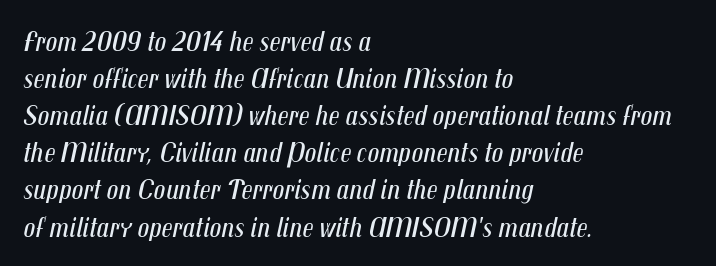
Leftover space on each line is placed entirely after the last word. Underlining? Definitely not there. Compared with ordinary roman type, these characters are visibly tilted. Spacing verdict: proportional, widths tailored to each character. Ink coverage per letter is moderate at most.
